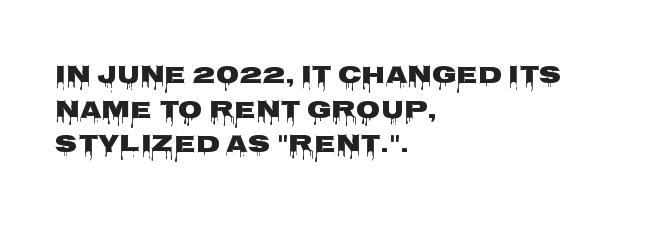
Q: Is the text bold? A: Yes.
Q: Is the text italic (slanted)? A: No, it is upright.
Q: Is the text underlined? A: No.
Q: How is the paragraph aligned? A: Left-aligned.
Q: Is the spacing between letters normal or unusually wide? A: Normal.
Q: Is the spacing between lines tight, normal or loose? A: Normal.
